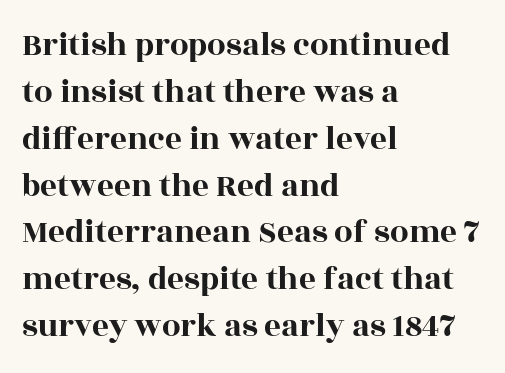
{"serif": "yes", "italic": "no", "width": "wide", "x_height": "large", "monospaced": "no", "underline": "no", "align": "left", "line_spacing": "normal", "line_spacing_ratio": 1.42, "letter_spacing": "normal", "letter_spacing_em": 0.0, "glyph_px": 33}
